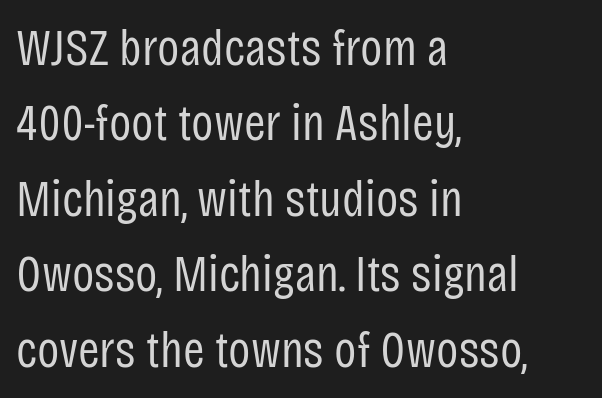
The rag falls on the right side of this text block. Each row of text sits above clean, open space. Ordinary non-slanted type is in use. A typesetter would call this zero additional tracking. The block of text has a typical density, with ordinary space between rows. The cut favours lightness, reaching ordinary text weight at its darkest.
